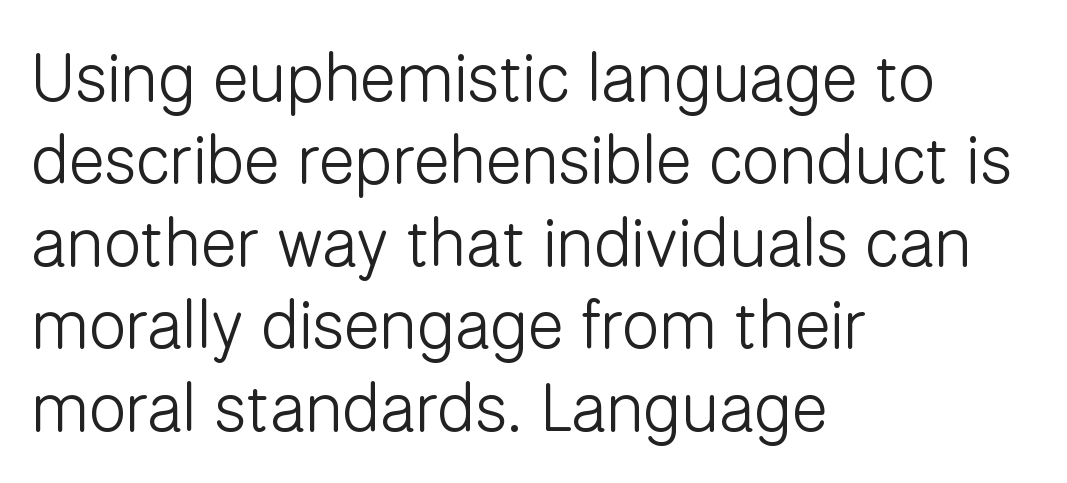
The image shows 67 px light sans-serif type, upright; set left-aligned, line spacing 1.23x, normal letter spacing, not underlined; low stroke contrast and a medium x-height.
